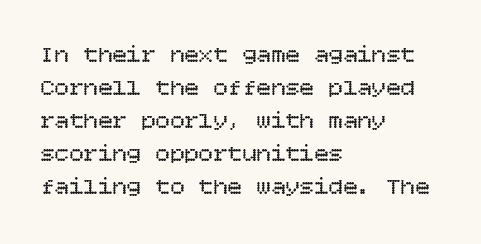
These lines stack with their left ends in a neat column. Letters rest on an invisible, unmarked baseline. The lines sit at an ordinary, default distance from one another. The type sits square on the baseline with zero lean. No letter is thick-stroked: the sample isn't bold. Default kerning and tracking; the words read as compact shapes.
